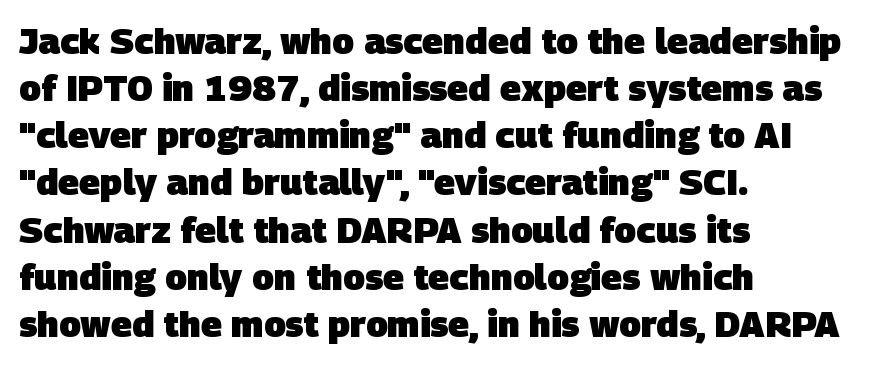
The image shows 36 px heavy sans-serif type; set left-aligned, normal line spacing (1.31x), normal letter spacing, not underlined; low stroke contrast and a large x-height.
